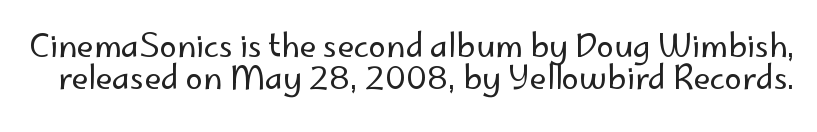
The type sits square on the baseline with zero lean. Rows of type sit shoulder to shoulder in the vertical direction. Check where the strokes stop: nothing finishes them off — pure sans. No word sits above an underline. The rendering uses natural spacing where letterforms have individual widths. The face looks like a standard text weight, possibly lighter.
